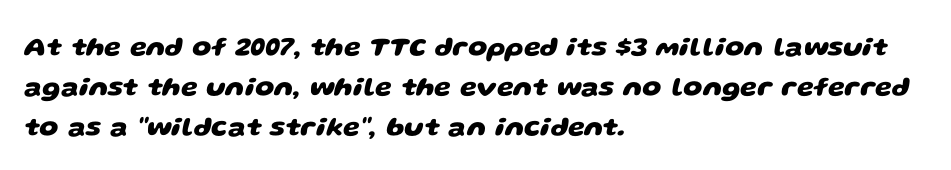
Glyph-to-glyph distance matches everyday printed text. These lines are set flush left with a ragged right edge. Words float on clear page, feet unadorned. Strokes here are thick enough to call this a true bold. The rows are spaced the way most documents space them.
